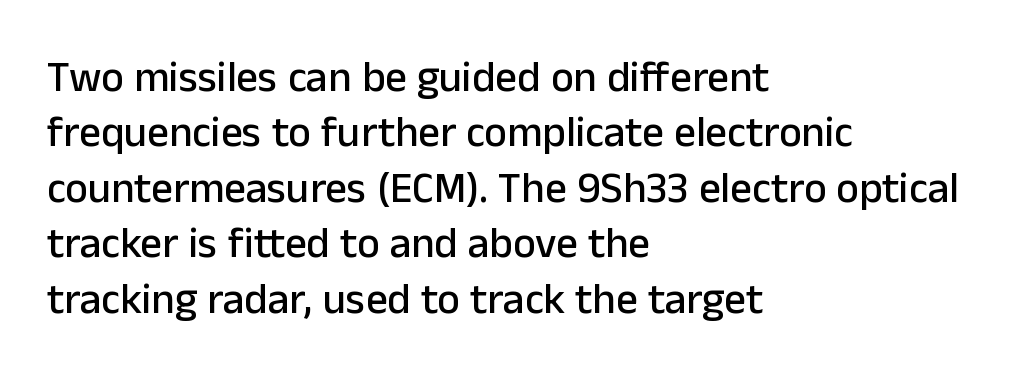
The image shows 43 px sans-serif type, upright; set left-aligned, normal line spacing (1.29x), normal letter spacing, not underlined; low stroke contrast and a medium x-height.
